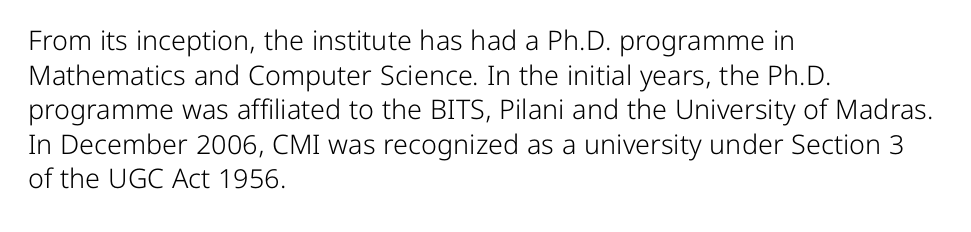
The image shows 27 px text type, upright; set left-aligned, normal line spacing (1.28x), normal letter spacing, not underlined.
